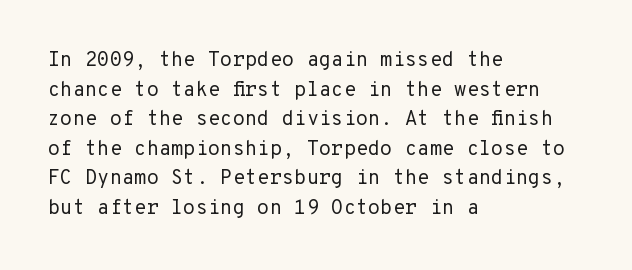
Compared with a typical body face, this is equally light or lighter still. The line texture is even and compact thanks to regular tracking. The space directly below the letters is spotless. Nope, not italic — everything's standing straight.
